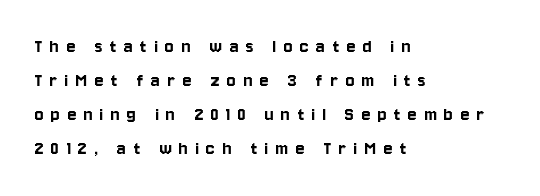
{"italic": "no", "underline": "no", "align": "left", "line_spacing": "normal", "line_spacing_ratio": 1.62, "letter_spacing": "wide", "letter_spacing_em": 0.35, "glyph_px": 21}
